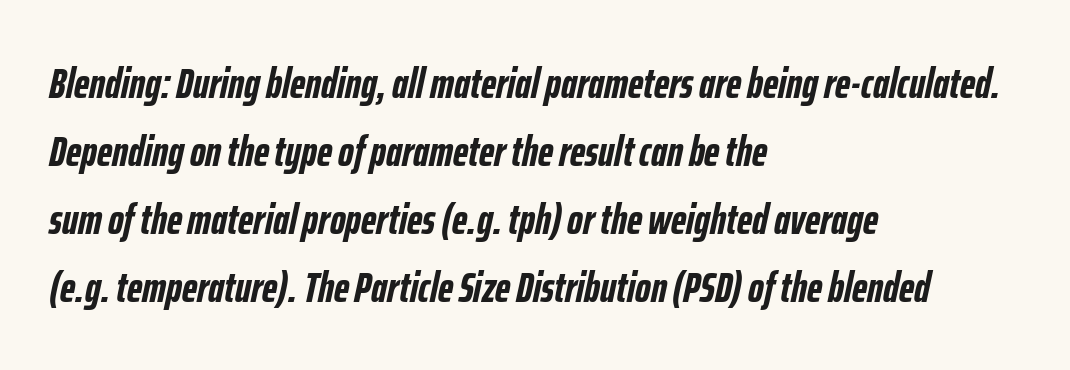
{"italic": "yes", "lean": "right", "slant_degrees": 12, "bold": "yes", "weight": "semibold", "width": "condensed", "stroke_contrast": "low", "x_height": "medium", "monospaced": "no", "underline": "no", "align": "left", "line_spacing": "normal", "line_spacing_ratio": 1.58, "letter_spacing": "normal", "letter_spacing_em": 0.0, "glyph_px": 43}
